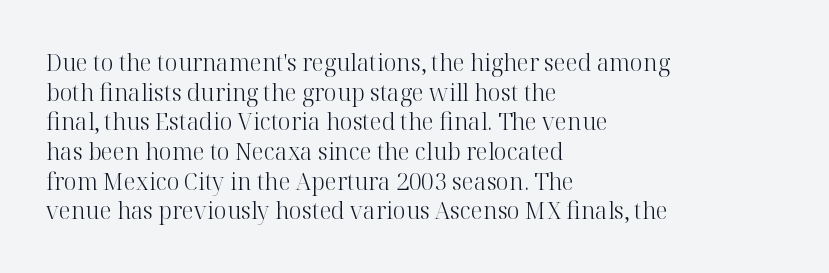
The lines sit at an ordinary, default distance from one another. The rag falls on the right side of this text block. The characters are drawn with everyday or finer stroke widths. Descender tails drop into unmarked territory.
